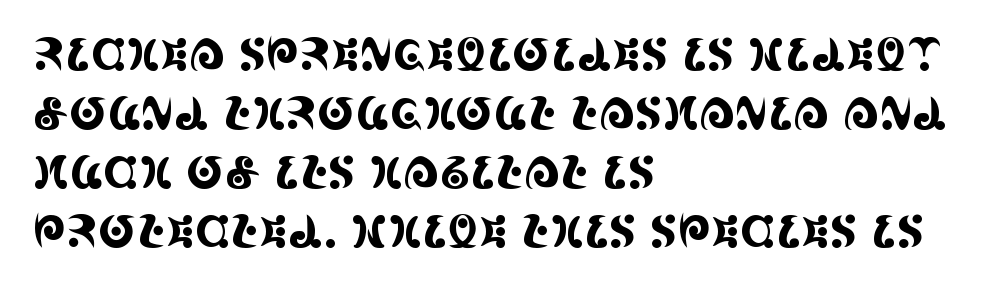
Q: Is the text italic (slanted)? A: No, it is upright.
Q: Is the typeface a serif or a sans-serif typeface? A: Serif.
Q: Is the text underlined? A: No.
Q: How is the paragraph aligned? A: Left-aligned.
Q: Is the spacing between letters normal or unusually wide? A: Normal.
Q: Is the spacing between lines tight, normal or loose? A: Normal.
Q: Width (condensed, normal, or wide)? A: Condensed.
Q: x-height? A: Large.
Q: Monospaced? A: No.
